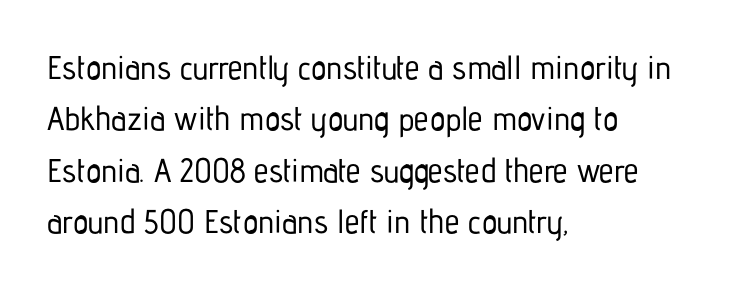
The image shows 33 px condensed sans-serif type, upright; set left-aligned, normal line spacing (1.56x), normal letter spacing, not underlined; low stroke contrast and a medium x-height.
